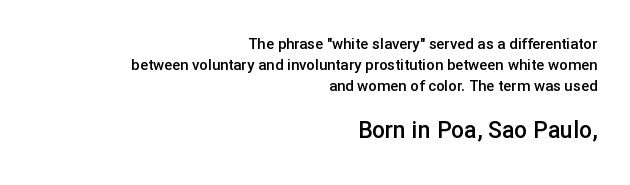
Q: Is the text bold? A: Semi-bold.
Q: Is the text italic (slanted)? A: No, it is upright.
Q: Is the text underlined? A: No.
Q: How is the paragraph aligned? A: Right-aligned.
Q: Is the spacing between letters normal or unusually wide? A: Normal.
Q: Is the spacing between lines tight, normal or loose? A: Normal.
Q: Which block of text is set in a larger size, the first (top) or the second (bottom)? A: The second (bottom) one.
